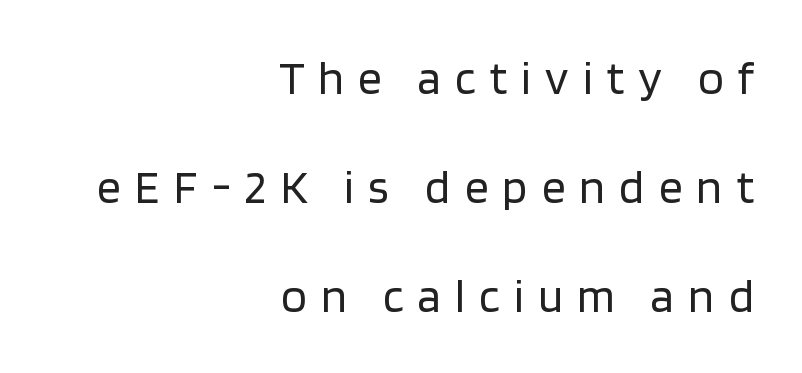
The image shows 47 px regular-weight sans-serif type, upright; set right-aligned, loose line spacing (2.32x), unusually wide letter spacing (+0.3 em), not underlined; low stroke contrast and a large x-height.
